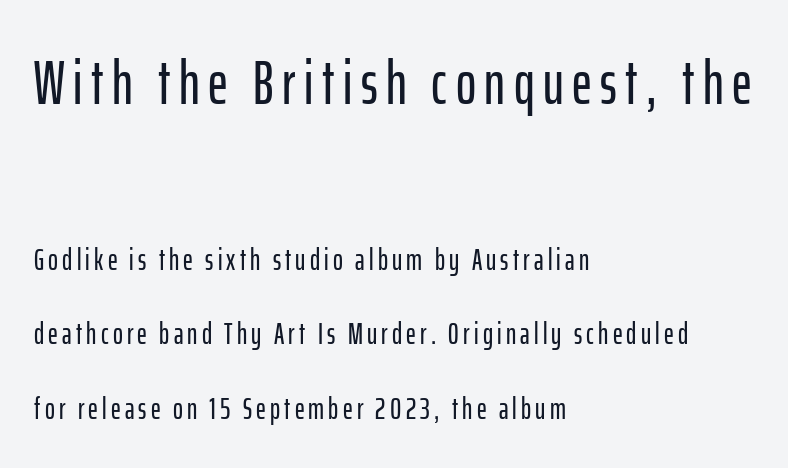
Q: Is the text italic (slanted)? A: No, it is upright.
Q: Is the typeface a serif or a sans-serif typeface? A: Sans-serif.
Q: Is the text underlined? A: No.
Q: How is the paragraph aligned? A: Left-aligned.
Q: Is the spacing between lines tight, normal or loose? A: Loose.
Q: Which block of text is set in a larger size, the first (top) or the second (bottom)? A: The first (top) one.
Q: Width (condensed, normal, or wide)? A: Condensed.
Q: Stroke contrast? A: Low.
Q: x-height? A: Medium.
Q: Monospaced? A: No.
